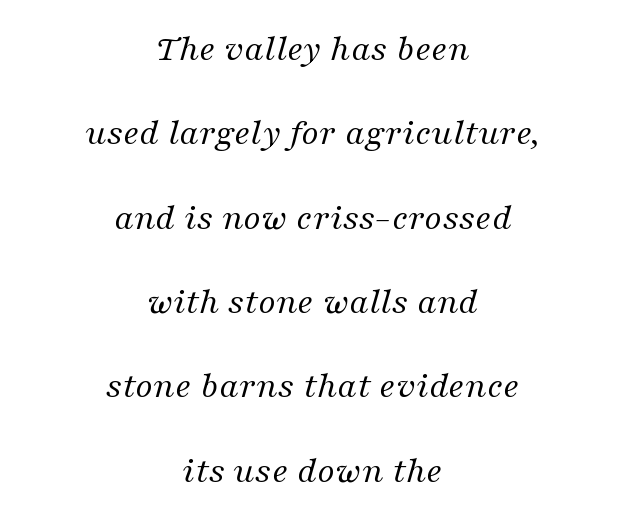
{"serif": "yes", "italic": "yes", "lean": "right", "slant_degrees": 16, "bold": "no", "weight": "regular", "width": "normal", "stroke_contrast": "medium", "x_height": "medium", "monospaced": "no", "underline": "no", "align": "center", "line_spacing": "loose", "line_spacing_ratio": 2.22, "letter_spacing": "normal", "letter_spacing_em": 0.0, "glyph_px": 38}
